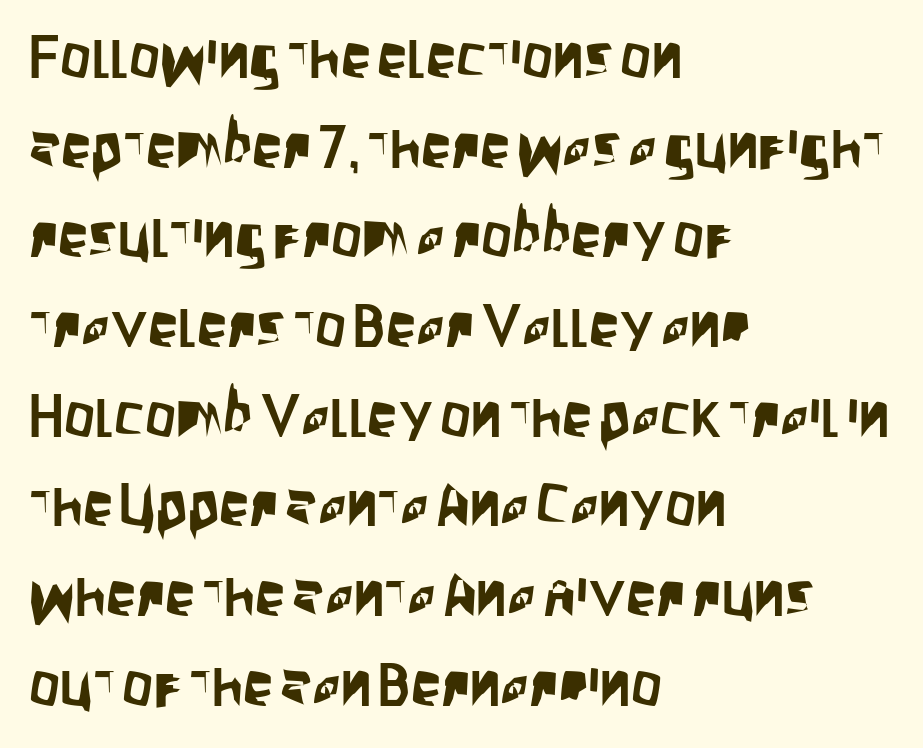
Q: Is the text italic (slanted)? A: No, it is upright.
Q: Is the typeface a serif or a sans-serif typeface? A: Sans-serif.
Q: Is the text underlined? A: No.
Q: How is the paragraph aligned? A: Left-aligned.
Q: Is the spacing between letters normal or unusually wide? A: Normal.
Q: Is the spacing between lines tight, normal or loose? A: Normal.
Q: Width (condensed, normal, or wide)? A: Condensed.
Q: Stroke contrast? A: Low.
Q: x-height? A: Large.
Q: Monospaced? A: No.
